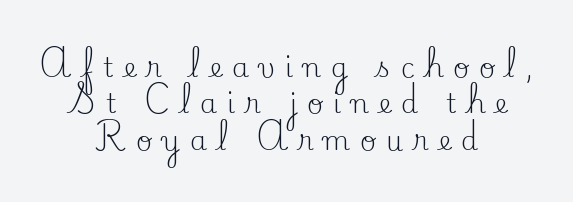
Is the letter spacing exaggerated? Yes — the characters are pushed far apart. Plain, unruled lines of type. Compared with a flush-left layout, this one balances lines on the center instead. The space between consecutive lines is moderate.
